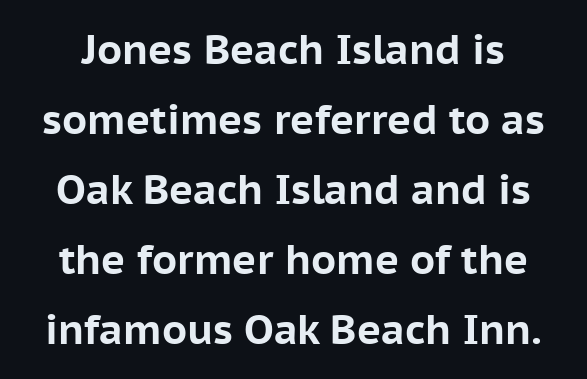
Note the varied advance widths — an 'i' is clearly narrower than an 'm'. A clean baseline with only descenders dipping below it. Every stem runs plumb, perpendicular to the baseline. Typesetter's note: full bold, strokes at maximum text heaviness. The horizontal fit of the characters is conventional and even. Typographically, this falls in the sans-serif category.
